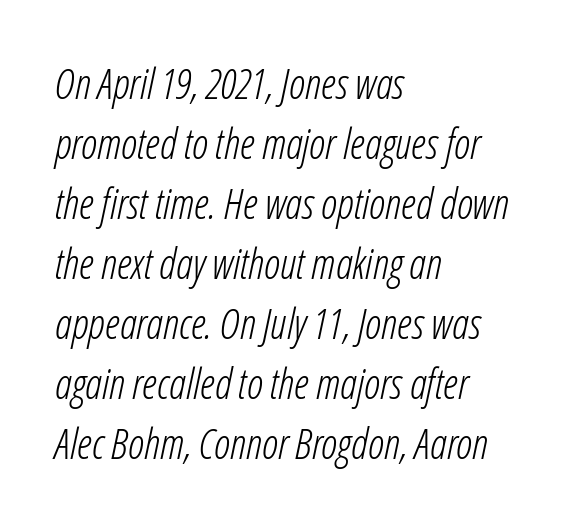
{"italic": "yes", "lean": "right", "slant_degrees": 12, "bold": "no", "weight": "light", "width": "condensed", "stroke_contrast": "low", "x_height": "medium", "monospaced": "no", "underline": "no", "align": "left", "line_spacing": "normal", "line_spacing_ratio": 1.43, "letter_spacing": "normal", "letter_spacing_em": 0.0, "glyph_px": 42}
